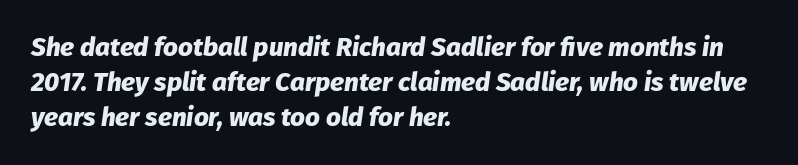
A typesetter would call this leading conventional body-copy spacing. Check the space under the baseline: it is left empty. The sample has been set heavy, in full bold. Inter-character spacing is left at the font's built-in metrics.
